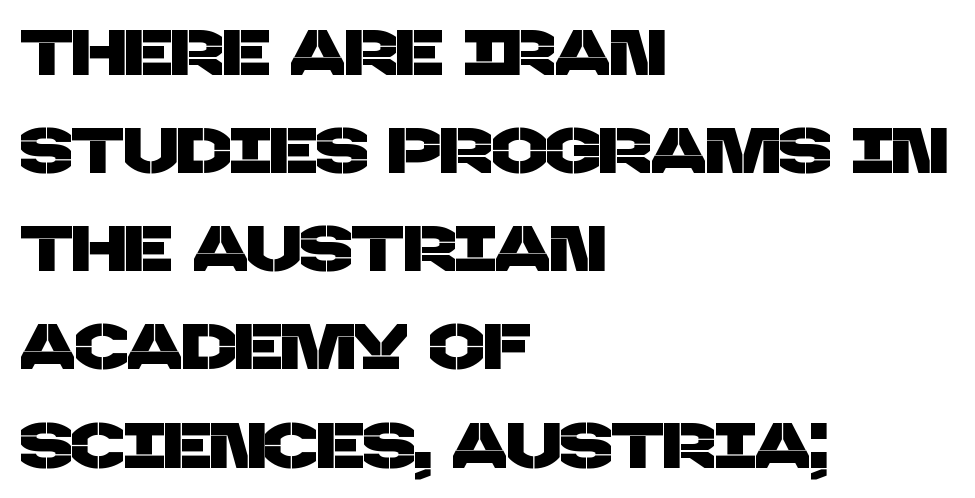
{"serif": "no", "width": "normal", "stroke_contrast": "low", "x_height": "large", "monospaced": "no", "underline": "no", "align": "left", "line_spacing": "normal", "line_spacing_ratio": 1.51, "letter_spacing": "normal", "letter_spacing_em": 0.0, "glyph_px": 65}
